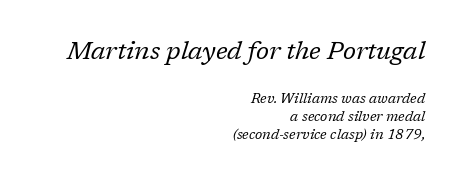
Q: Is the text bold? A: No.
Q: Is the text italic (slanted)? A: Yes, it leans right by about 17 degrees.
Q: Is the text underlined? A: No.
Q: How is the paragraph aligned? A: Right-aligned.
Q: Is the spacing between letters normal or unusually wide? A: Normal.
Q: Is the spacing between lines tight, normal or loose? A: Normal.
Q: Which block of text is set in a larger size, the first (top) or the second (bottom)? A: The first (top) one.
